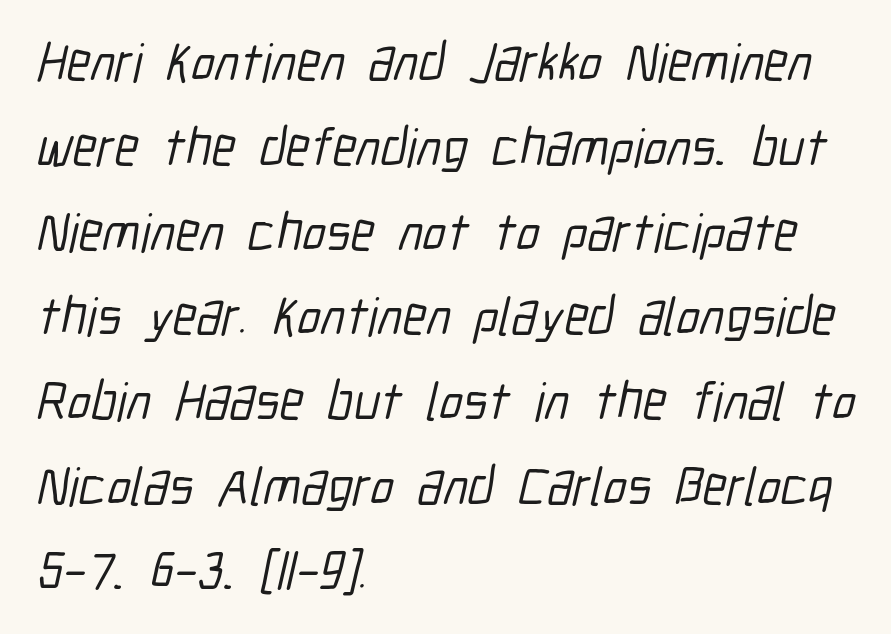
Q: Is the typeface a serif or a sans-serif typeface? A: Sans-serif.
Q: Is the text underlined? A: No.
Q: How is the paragraph aligned? A: Left-aligned.
Q: Is the spacing between letters normal or unusually wide? A: Normal.
Q: Is the spacing between lines tight, normal or loose? A: Normal.
Q: Width (condensed, normal, or wide)? A: Condensed.
Q: Stroke contrast? A: Low.
Q: x-height? A: Medium.
Q: Monospaced? A: No.
